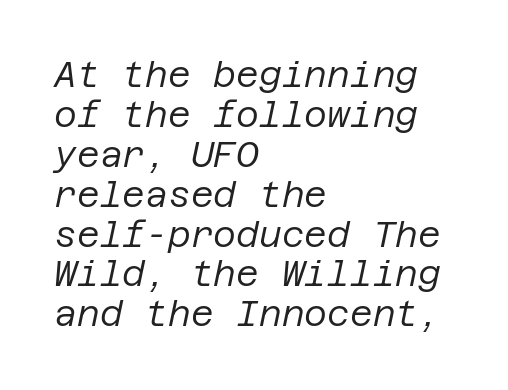
{"italic": "yes", "lean": "right", "slant_degrees": 12, "bold": "no", "weight": "regular", "width": "normal", "stroke_contrast": "low", "x_height": "large", "underline": "no", "align": "left", "line_spacing": "tight", "line_spacing_ratio": 1.14, "letter_spacing": "normal", "letter_spacing_em": 0.0, "glyph_px": 35}
